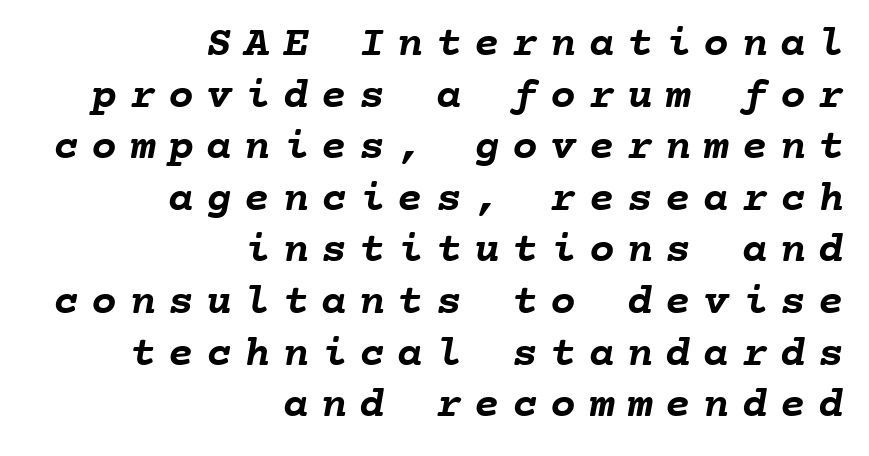
Q: Is the text bold? A: Yes.
Q: Is the text underlined? A: No.
Q: How is the paragraph aligned? A: Right-aligned.
Q: Is the spacing between letters normal or unusually wide? A: Unusually wide.
Q: Width (condensed, normal, or wide)? A: Normal.
Q: Stroke contrast? A: Low.
Q: x-height? A: Medium.
Q: Monospaced? A: Yes.
